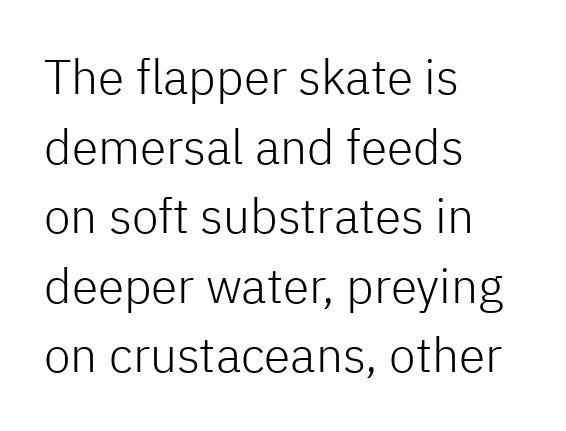
The image shows 48 px light sans-serif type, upright; set left-aligned, normal line spacing (1.45x), normal letter spacing, not underlined; low stroke contrast and a medium x-height.
